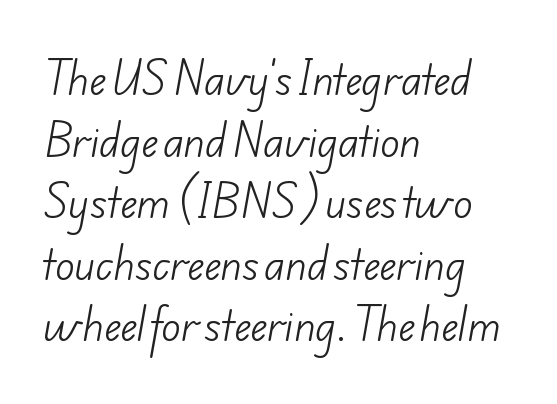
Is the block centered? No — it sits flush against the left margin. Rows of type keep a routine distance in the vertical direction. Think of a printed novel: that variable character pitch is what you see here. This sample uses plain, unmodified letter spacing.
